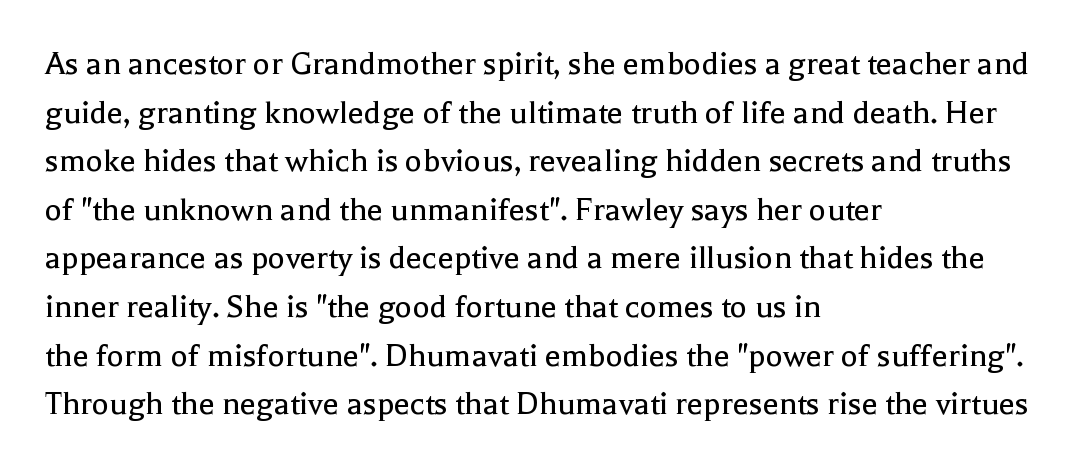
{"serif": "yes", "italic": "no", "bold": "no", "weight": "regular", "width": "normal", "x_height": "medium", "monospaced": "no", "underline": "no", "align": "left", "line_spacing": "normal", "line_spacing_ratio": 1.35, "letter_spacing": "normal", "letter_spacing_em": 0.0, "glyph_px": 36}
